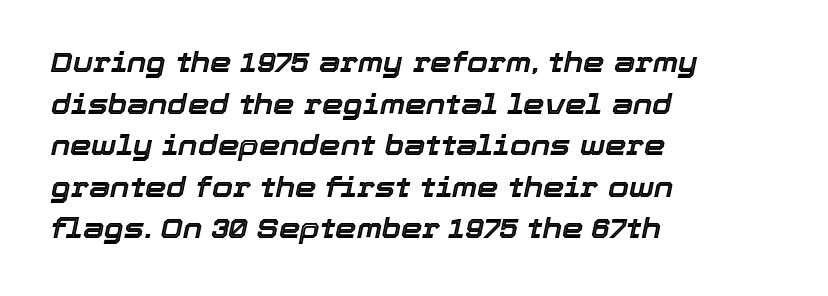
Q: Is the text italic (slanted)? A: Yes, it leans right by about 12 degrees.
Q: Is the text underlined? A: No.
Q: How is the paragraph aligned? A: Left-aligned.
Q: Is the spacing between letters normal or unusually wide? A: Normal.
Q: Is the spacing between lines tight, normal or loose? A: Normal.
